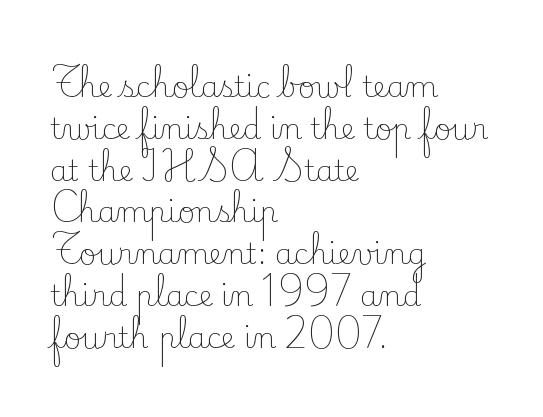
The image shows 29 px light serif type, upright; set left-aligned, normal line spacing (1.44x), normal letter spacing, not underlined; low stroke contrast and a small x-height.
